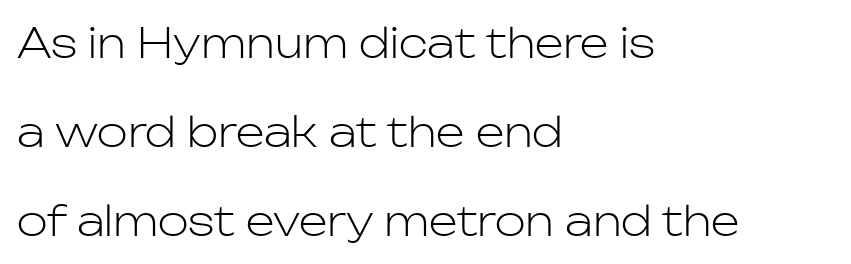
The text block is weighted toward the left margin, trailing off unevenly rightward. Summary of vertical rhythm: relaxed, with wide interline spacing. Here the glyphs are tracked normally, forming tight word shapes. Character widths vary here, with narrow letters taking less room than wide ones. Type style note: lacks serifs. No chunkiness to these letters — they're not bold.
